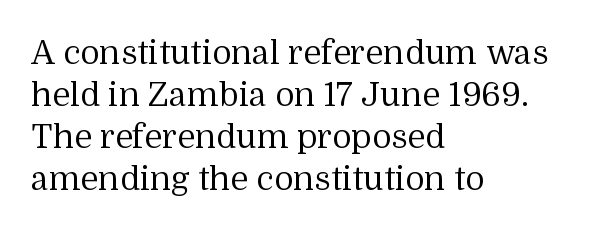
Q: Is the text bold? A: No.
Q: Is the text italic (slanted)? A: No, it is upright.
Q: Is the typeface a serif or a sans-serif typeface? A: Serif.
Q: Is the text underlined? A: No.
Q: How is the paragraph aligned? A: Left-aligned.
Q: Is the spacing between letters normal or unusually wide? A: Normal.
Q: Is the spacing between lines tight, normal or loose? A: Normal.
Q: Width (condensed, normal, or wide)? A: Normal.
Q: Stroke contrast? A: Medium.
Q: x-height? A: Medium.
Q: Monospaced? A: No.
